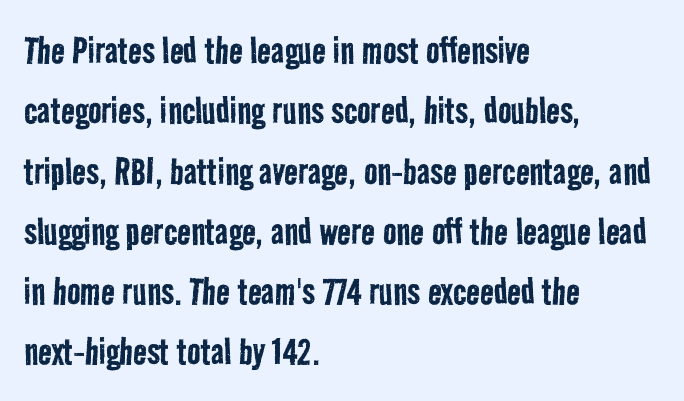
{"serif": "no", "bold": "no", "weight": "regular", "width": "condensed", "stroke_contrast": "low", "x_height": "medium", "monospaced": "no", "underline": "no", "align": "left", "line_spacing": "normal", "line_spacing_ratio": 1.34, "letter_spacing": "normal", "letter_spacing_em": 0.0, "glyph_px": 45}
